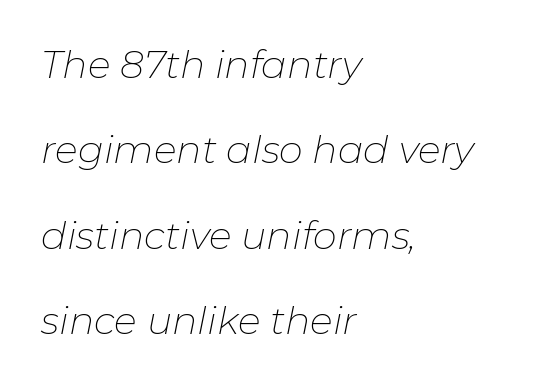
The image shows 38 px thin type, italic (leaning right); set left-aligned, loose line spacing (2.25x), normal letter spacing, not underlined; low stroke contrast and a medium x-height.
